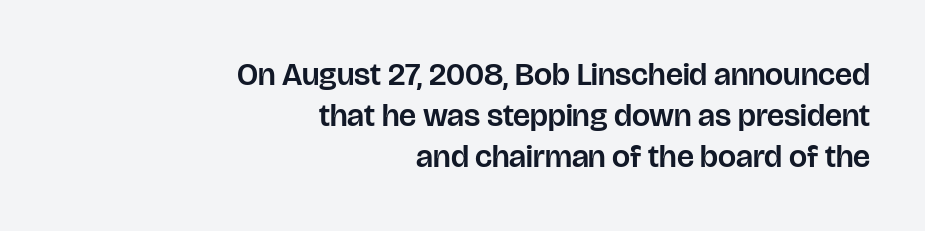
Which margin do the lines hug? The right one — the left edge is uneven. The letters advance in unequal steps, a hallmark of proportional type. A typesetter would label this face a sans. The tracking reads as untouched default to a designer's eye. Compared with typical paragraphs, the rows here are spaced about the same. The foot of each line stays bare and open.
